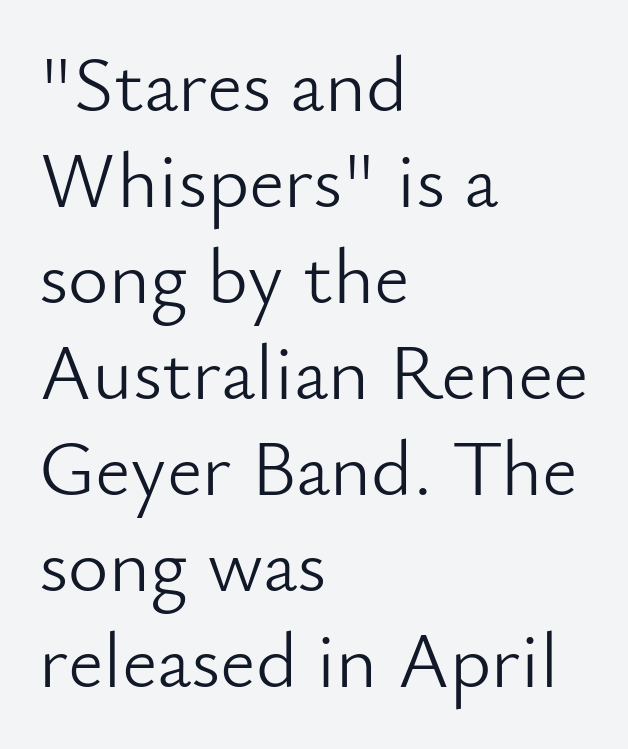
The image shows 78 px light sans-serif type, upright; set left-aligned, line spacing 1.23x, normal letter spacing, not underlined; low stroke contrast and a small x-height.
